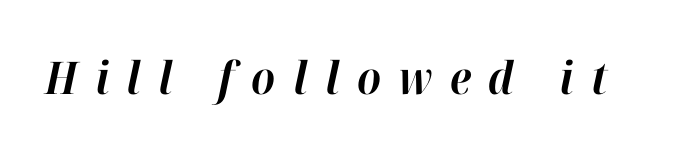
{"italic": "yes", "lean": "right", "slant_degrees": 12, "bold": "yes", "weight": "bold", "width": "normal", "stroke_contrast": "high", "x_height": "medium", "monospaced": "no", "underline": "no", "letter_spacing": "wide", "letter_spacing_em": 0.39, "glyph_px": 45}
